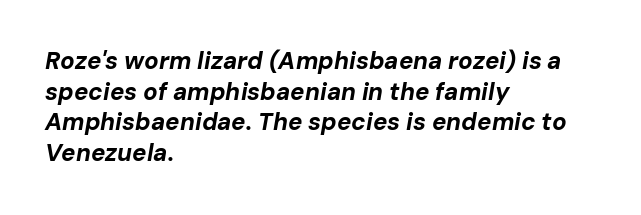
Q: Is the text bold? A: Yes.
Q: Is the text italic (slanted)? A: Yes, it leans right by about 10 degrees.
Q: Is the text underlined? A: No.
Q: How is the paragraph aligned? A: Left-aligned.
Q: Is the spacing between letters normal or unusually wide? A: Normal.
Q: Is the spacing between lines tight, normal or loose? A: Normal.
